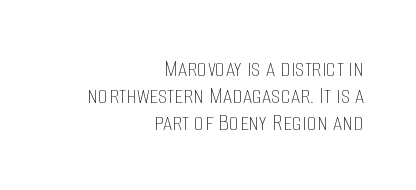
The image shows 26 px text type, upright; set right-aligned, tight line spacing (1.03x), normal letter spacing, not underlined.
